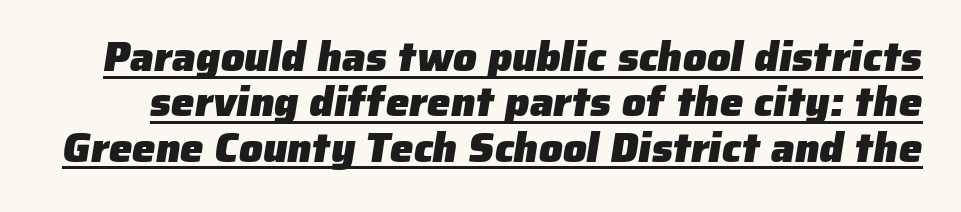
The image shows 42 px heavy sans-serif type; set tight line spacing (1.08x), normal letter spacing, underlined; low stroke contrast and a medium x-height.
